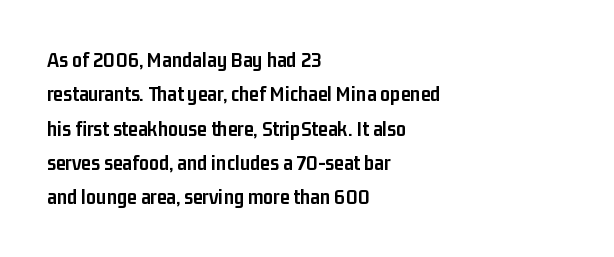
The image shows 22 px bold type, upright; set left-aligned, normal line spacing (1.56x), normal letter spacing, not underlined.
